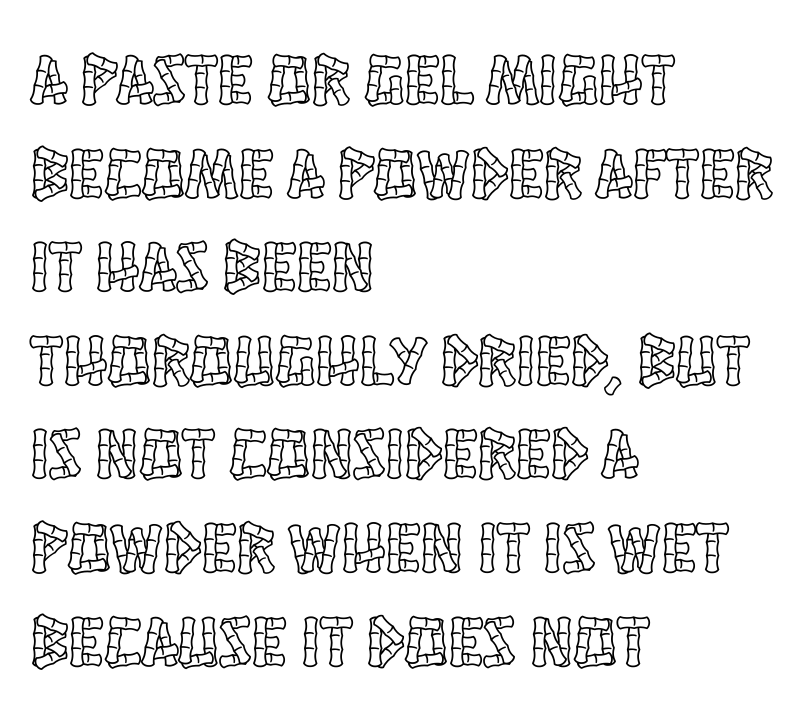
The image shows 72 px condensed type, upright; set left-aligned, normal line spacing (1.3x), normal letter spacing, not underlined; a large x-height.
